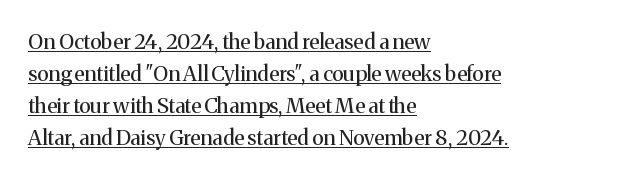
The image shows 21 px text type, upright; set left-aligned, normal line spacing (1.52x), normal letter spacing, underlined.
